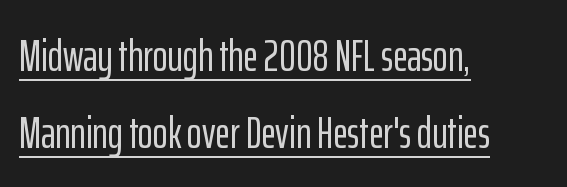
{"serif": "no", "italic": "no", "width": "condensed", "stroke_contrast": "low", "x_height": "medium", "monospaced": "no", "underline": "yes", "align": "left", "line_spacing_ratio": 1.71, "letter_spacing": "normal", "letter_spacing_em": 0.0, "glyph_px": 45}
